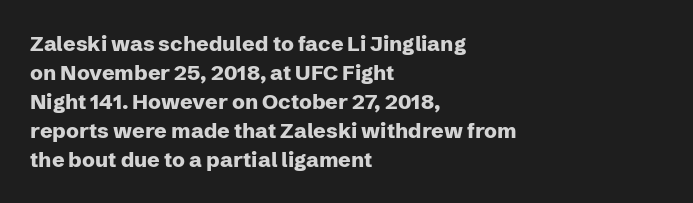
The image shows 21 px bold type, upright; set left-aligned, normal line spacing (1.38x), normal letter spacing, not underlined.
